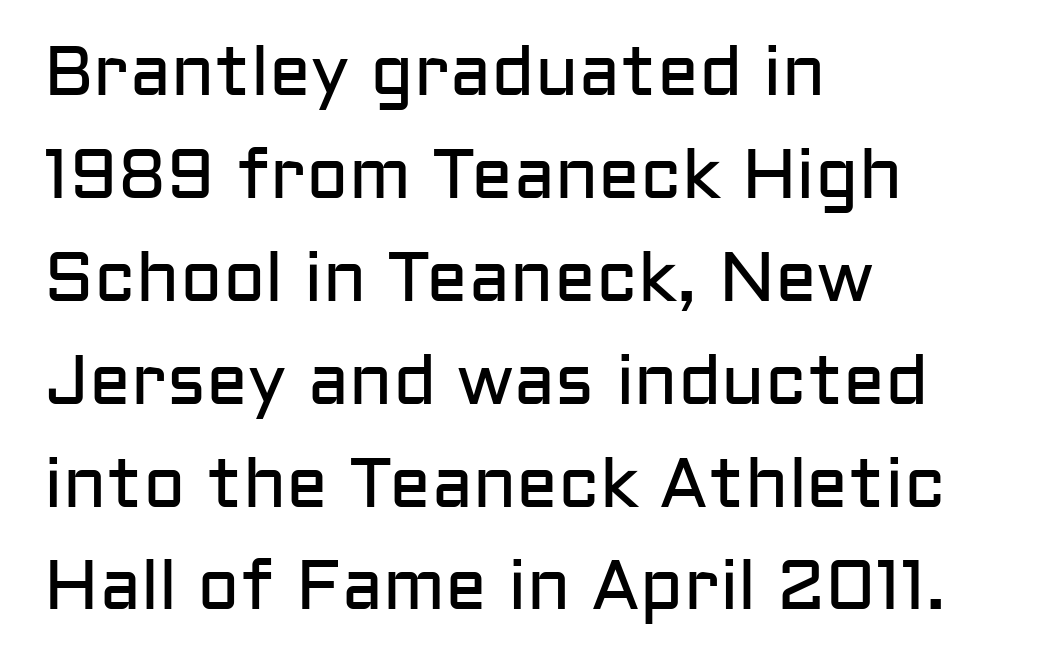
Horizontal bands of white between lines are of average thickness. Vertical stems look standard width or narrower in stroke. The text block is weighted toward the left margin, trailing off unevenly rightward. What stands out about the letter spacing? Nothing — it is the standard amount. Posture: straight, roman, zero tilt.
